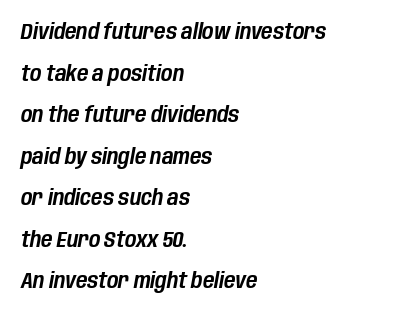
{"italic": "yes", "lean": "right", "slant_degrees": 10, "underline": "no", "align": "left", "line_spacing_ratio": 1.89, "letter_spacing": "normal", "letter_spacing_em": 0.0, "glyph_px": 22}
